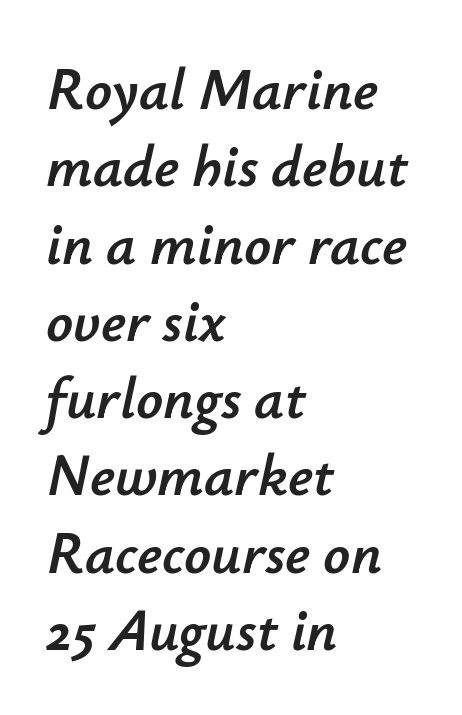
The image shows 59 px text type, italic (leaning right); set left-aligned, normal line spacing (1.31x), normal letter spacing, not underlined; low stroke contrast and a small x-height.
